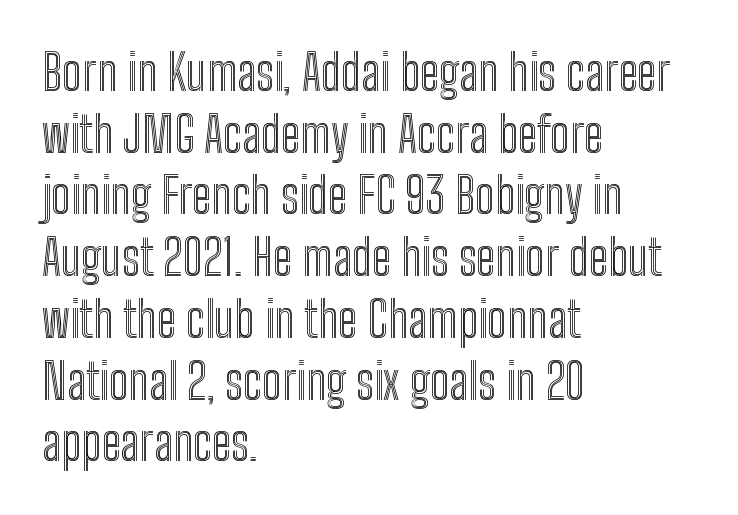
The image shows 49 px condensed type, upright; set left-aligned, normal line spacing (1.26x), normal letter spacing, not underlined; a medium x-height.
